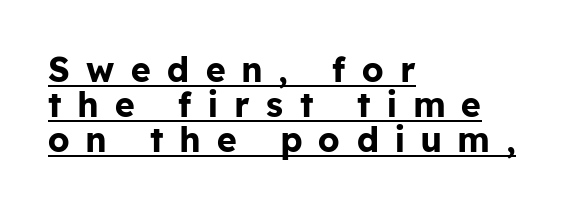
The image shows 34 px bold sans-serif type, upright; set left-aligned, tight line spacing (1.03x), unusually wide letter spacing (+0.49 em), underlined; low stroke contrast and a medium x-height.
